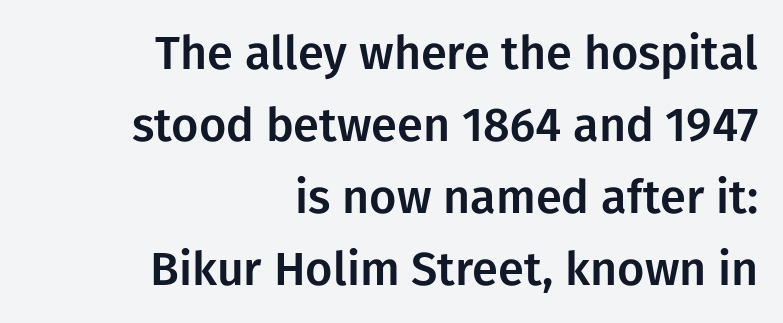
Q: Is the text italic (slanted)? A: No, it is upright.
Q: Is the typeface a serif or a sans-serif typeface? A: Sans-serif.
Q: Is the text underlined? A: No.
Q: How is the paragraph aligned? A: Right-aligned.
Q: Is the spacing between letters normal or unusually wide? A: Normal.
Q: Is the spacing between lines tight, normal or loose? A: Normal.
Q: Width (condensed, normal, or wide)? A: Normal.
Q: Stroke contrast? A: Low.
Q: x-height? A: Medium.
Q: Monospaced? A: No.
